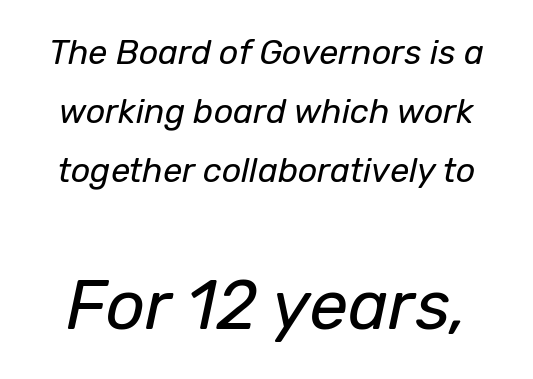
What stands out about the letter spacing? Nothing — it is the standard amount. The space beneath each line is pristine and unruled. No extra ink here — the face is not bold. Scale increases going downward across the two blocks. Spacing verdict: proportional, widths tailored to each character.
